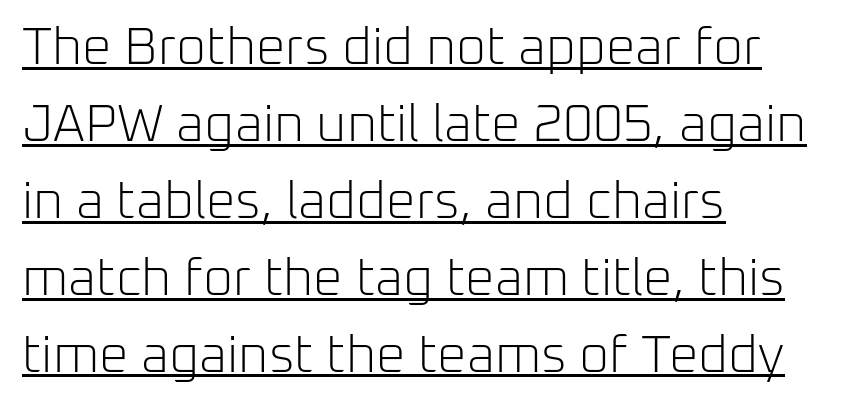
This is sans-serif lettering, the kind often seen on screens and signage. Heaviness? Minimal to ordinary, like unemphasized prose. Visually the block forms a straight wall on the left and a jagged coastline on the right. Quick note: underline on. These lines keep a tight, regular rhythm from letter to letter.
